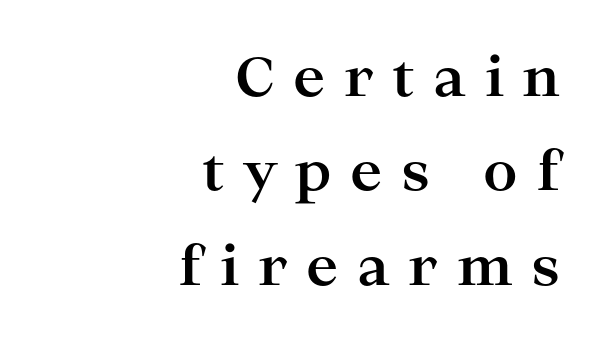
The typography opts for an upright posture over an oblique one. The foot of each line stays bare and open. Are there feet on the stems? There are — it's a serif. Display-style spreading of the glyphs; the letterfit is very open. The rendering uses natural spacing where letterforms have individual widths. Which margin do the lines hug? The right one — the left edge is uneven.
